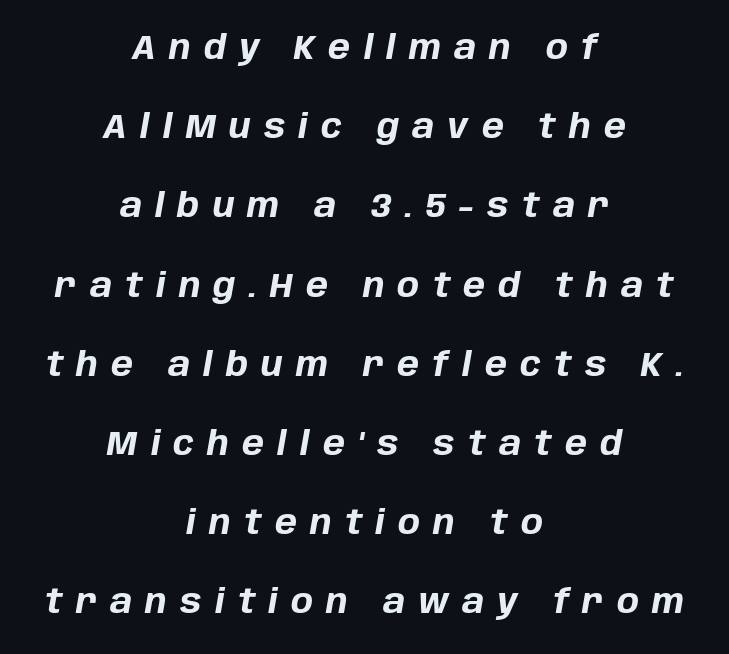
{"italic": "yes", "lean": "right", "slant_degrees": 10, "bold": "yes", "weight": "bold", "width": "normal", "stroke_contrast": "low", "x_height": "large", "monospaced": "no", "underline": "no", "align": "center", "line_spacing": "loose", "line_spacing_ratio": 2.4, "letter_spacing": "wide", "letter_spacing_em": 0.4, "glyph_px": 33}
